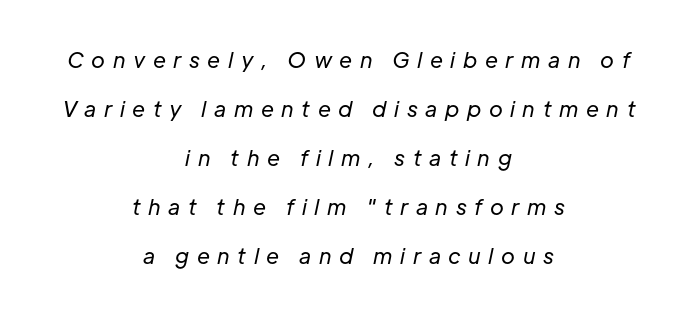
The image shows 21 px text type, italic (leaning right); set centered, loose line spacing (2.33x), unusually wide letter spacing (+0.36 em), not underlined.
